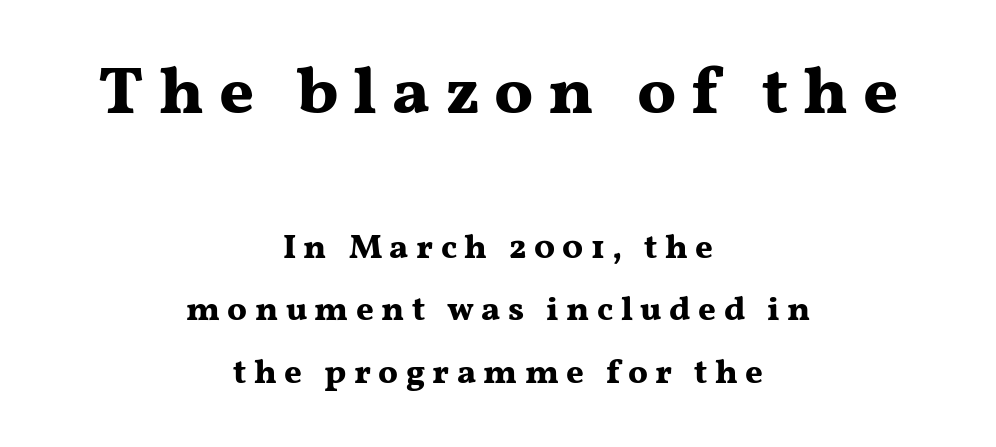
{"serif": "yes", "italic": "no", "bold": "yes", "weight": "bold", "width": "wide", "stroke_contrast": "medium", "x_height": "medium", "monospaced": "no", "underline": "no", "align": "center", "line_spacing_ratio": 1.83, "letter_spacing": "wide", "letter_spacing_em": 0.22, "larger_block": "first", "size_ratio": 1.97, "glyph_px": 67}
